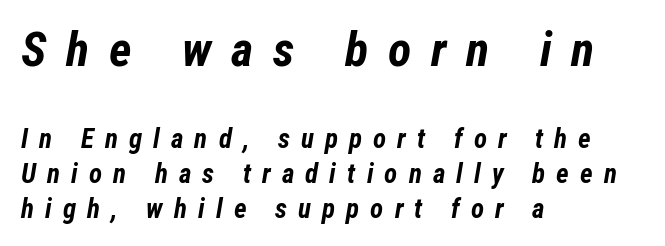
When letters slant like this, we call the style italic. What weight is shown? A full bold with thick strokes. Note the varied advance widths — an 'i' is clearly narrower than an 'm'. Check the space under the baseline: it is left empty.
